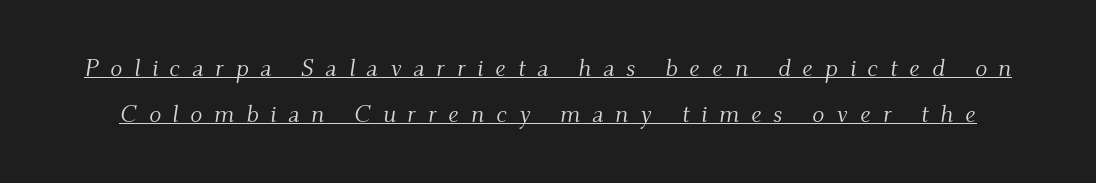
The image shows 25 px text type, italic (leaning right); set line spacing 1.83x, unusually wide letter spacing (+0.47 em), underlined.
